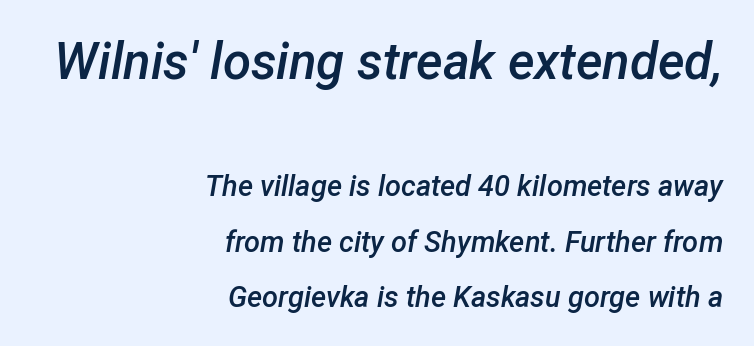
The passage shown leans; its letterforms are oblique. The letters are semibold — heavier than regular but short of a full bold. The line-height multiplier appears high, well above default. Letter spacing: default. Line ends are locked; line starts wander. The more generous point size was reserved for the upper chunk.
